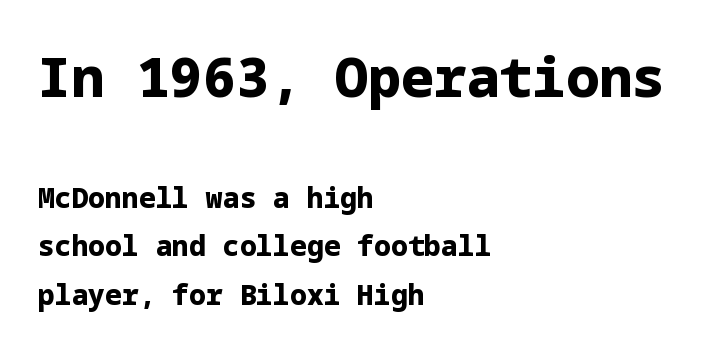
The image shows 55 px bold sans-serif type, upright; set left-aligned, line spacing 1.74x, normal letter spacing, not underlined; the first (top) block is 1.96x larger; low stroke contrast and a medium x-height.
